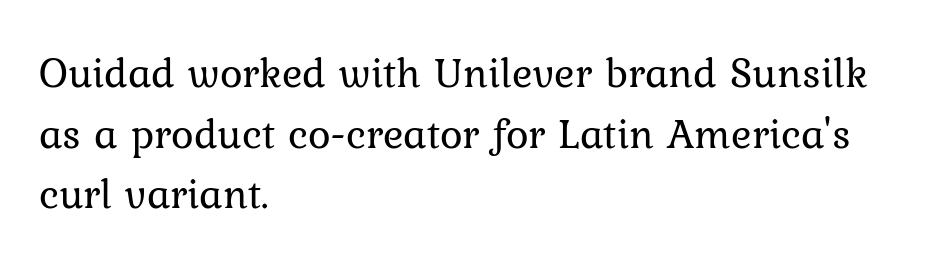
{"italic": "no", "bold": "no", "weight": "regular", "width": "normal", "stroke_contrast": "low", "x_height": "medium", "monospaced": "no", "underline": "no", "align": "left", "line_spacing": "normal", "line_spacing_ratio": 1.41, "letter_spacing": "normal", "letter_spacing_em": 0.0, "glyph_px": 43}
